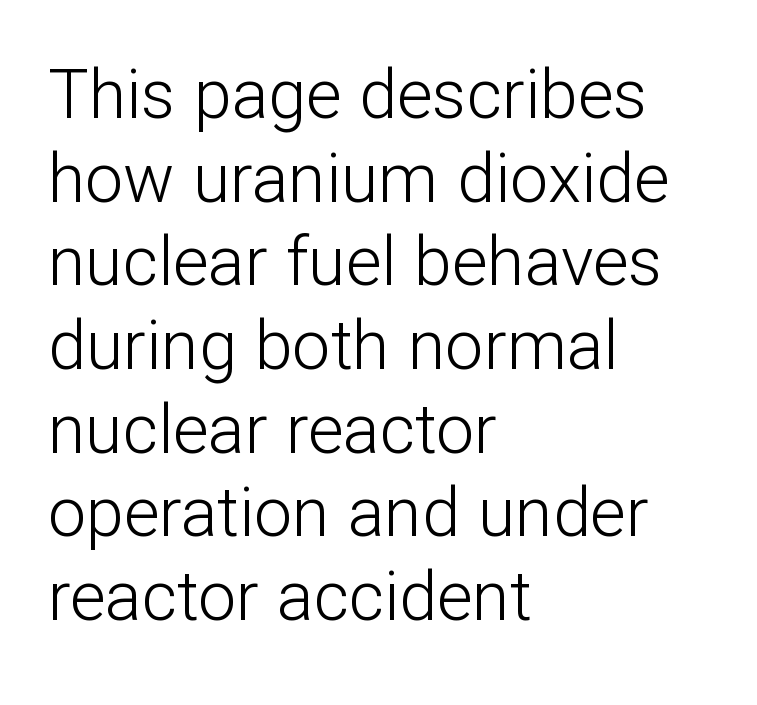
{"serif": "no", "italic": "no", "bold": "no", "weight": "light", "width": "normal", "stroke_contrast": "low", "x_height": "medium", "monospaced": "no", "underline": "no", "align": "left", "line_spacing_ratio": 1.23, "letter_spacing": "normal", "letter_spacing_em": 0.0, "glyph_px": 68}
